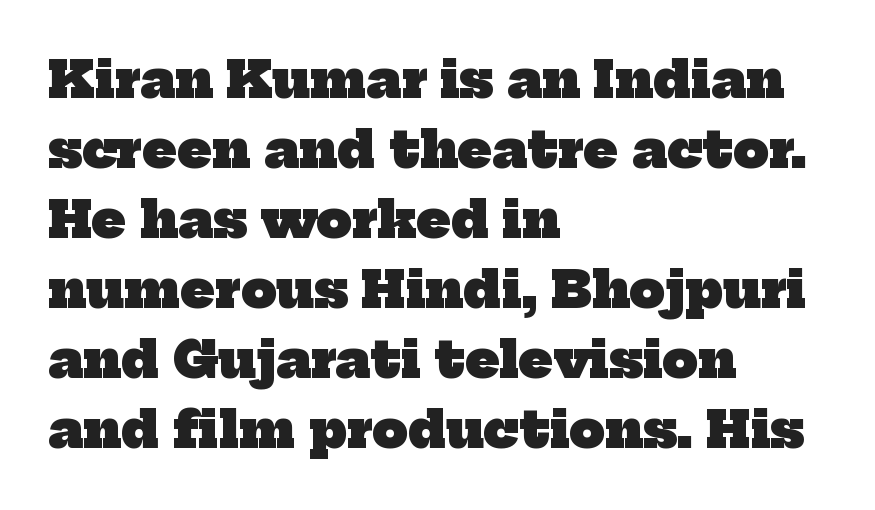
{"serif": "yes", "bold": "yes", "weight": "heavy", "width": "normal", "stroke_contrast": "low", "x_height": "medium", "monospaced": "no", "underline": "no", "align": "left", "line_spacing": "normal", "line_spacing_ratio": 1.4, "letter_spacing": "normal", "letter_spacing_em": 0.0, "glyph_px": 50}
